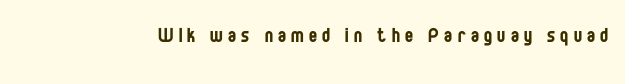
The image shows 24 px text type, upright; set unusually wide letter spacing (+0.22 em), not underlined.
